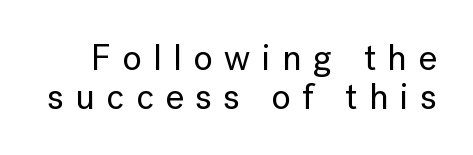
{"serif": "no", "italic": "no", "width": "normal", "stroke_contrast": "low", "x_height": "medium", "monospaced": "no", "underline": "no", "line_spacing": "tight", "line_spacing_ratio": 1.07, "letter_spacing": "wide", "letter_spacing_em": 0.32, "glyph_px": 36}
